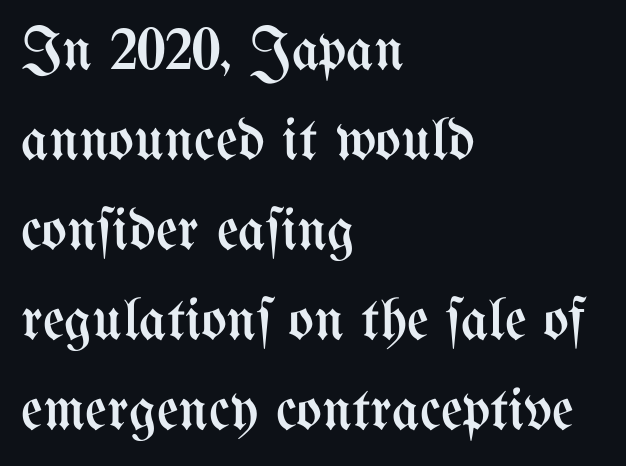
{"italic": "no", "bold": "no", "weight": "regular", "width": "condensed", "stroke_contrast": "medium", "x_height": "medium", "monospaced": "no", "underline": "no", "align": "left", "line_spacing": "normal", "line_spacing_ratio": 1.5, "letter_spacing": "normal", "letter_spacing_em": 0.0, "glyph_px": 60}
